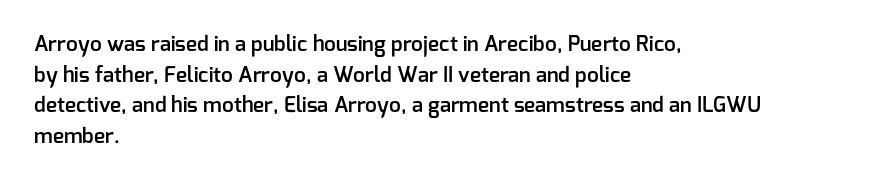
The image shows 21 px text type, upright; set left-aligned, normal line spacing (1.46x), normal letter spacing, not underlined.
